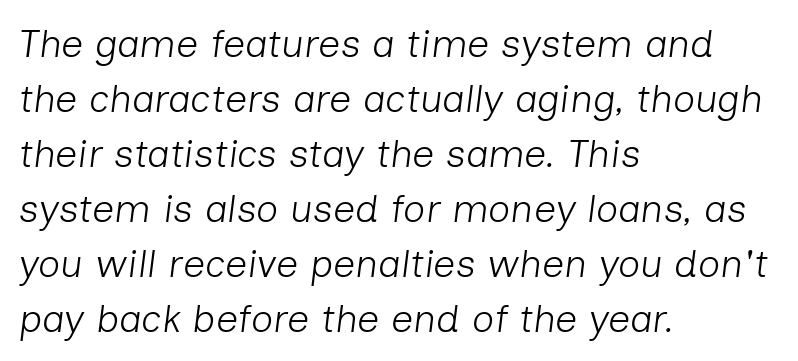
The image shows 39 px light type, italic (leaning right); set left-aligned, normal line spacing (1.41x), normal letter spacing, not underlined; low stroke contrast and a medium x-height.
